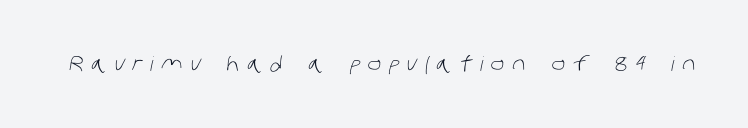
Q: Is the text bold? A: No.
Q: Is the text underlined? A: No.
Q: Is the spacing between letters normal or unusually wide? A: Unusually wide.
